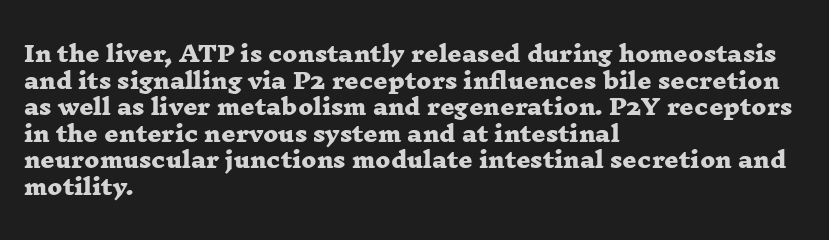
The letterforms sit shoulder to shoulder at normal distance. Bare-footed words on every line. The letters are bold, with thick, heavy strokes. Horizontal alignment here is leftward, the default for most running prose.
